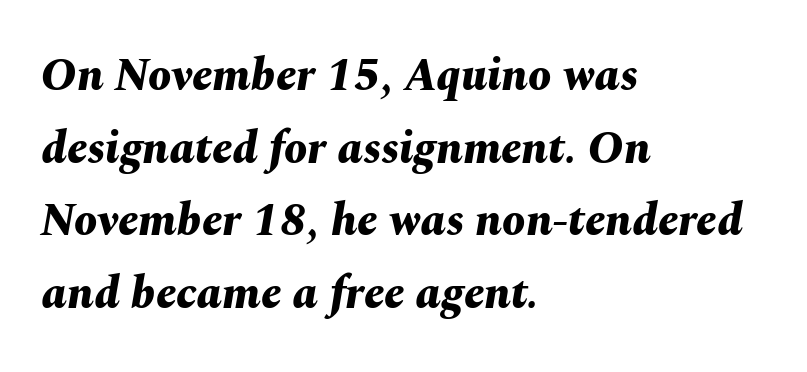
The image shows 46 px bold type, italic (leaning right); set left-aligned, normal line spacing (1.58x), normal letter spacing, not underlined; medium stroke contrast and a medium x-height.
